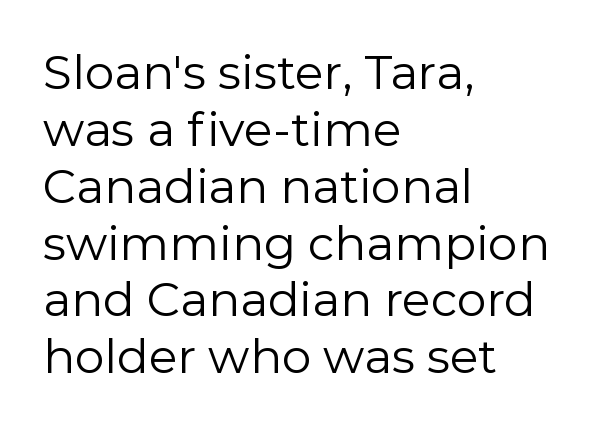
A typesetter would call this zero additional tracking. Is this a sans? Yes — the strokes have no serifs. Casual observation: everything's shoved over to the left. Quick note: underline off. On a weight scale, this lands at 450 or below.
